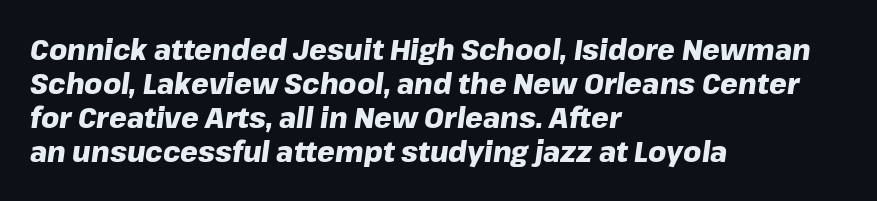
Q: Is the text bold? A: Yes.
Q: Is the text italic (slanted)? A: Yes, it leans right by about 8 degrees.
Q: Is the text underlined? A: No.
Q: How is the paragraph aligned? A: Left-aligned.
Q: Is the spacing between letters normal or unusually wide? A: Normal.
Q: Width (condensed, normal, or wide)? A: Normal.
Q: Stroke contrast? A: Low.
Q: x-height? A: Medium.
Q: Monospaced? A: No.
